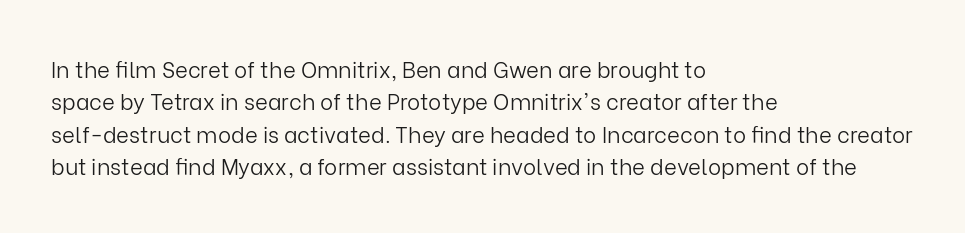
The image shows 22 px text type, upright; set left-aligned, normal line spacing (1.47x), normal letter spacing, not underlined.
